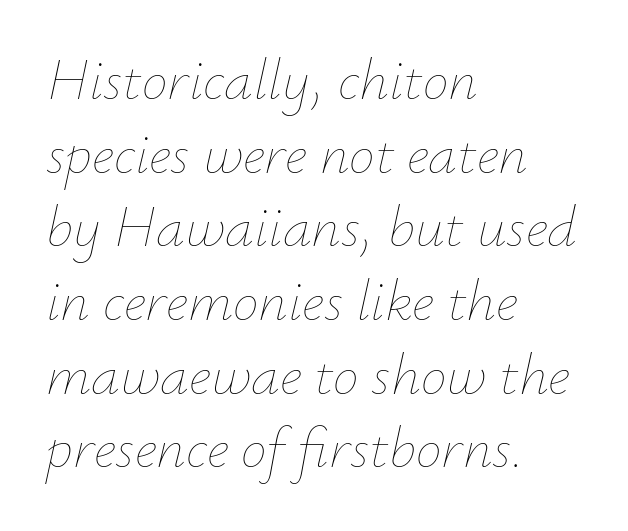
The rendering uses natural spacing where letterforms have individual widths. Beneath every word, the page is bare. Vertical stems look standard width or narrower in stroke. If you drew a line through each stem, it would be angled. Honestly, the letter spacing is just normal — you wouldn't notice it.
